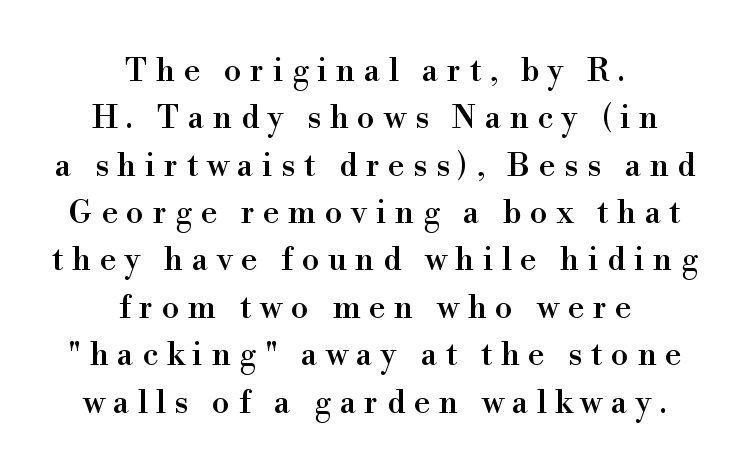
The image shows 32 px serif type, upright; set centered, normal line spacing (1.48x), unusually wide letter spacing (+0.27 em), not underlined; a small x-height.
